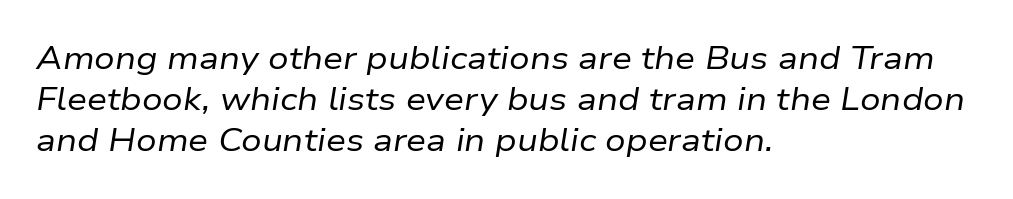
Varying glyph widths throughout — classic text-font behaviour. Rule under the text: the space is simply empty. The typesetting does not lean heavy: it is not bold. Baseline-to-baseline distance is the conventional proportion of letter height. The text carries the slant typical of an italic or oblique font.
